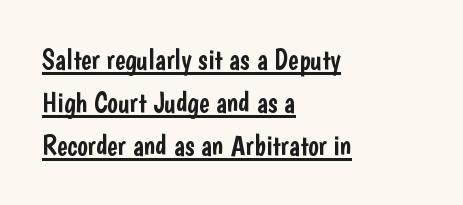
Q: Is the text italic (slanted)? A: No, it is upright.
Q: Is the typeface a serif or a sans-serif typeface? A: Sans-serif.
Q: Is the text underlined? A: Yes.
Q: How is the paragraph aligned? A: Left-aligned.
Q: Is the spacing between letters normal or unusually wide? A: Normal.
Q: Is the spacing between lines tight, normal or loose? A: Normal.
Q: Width (condensed, normal, or wide)? A: Condensed.
Q: Stroke contrast? A: Low.
Q: x-height? A: Medium.
Q: Monospaced? A: No.
